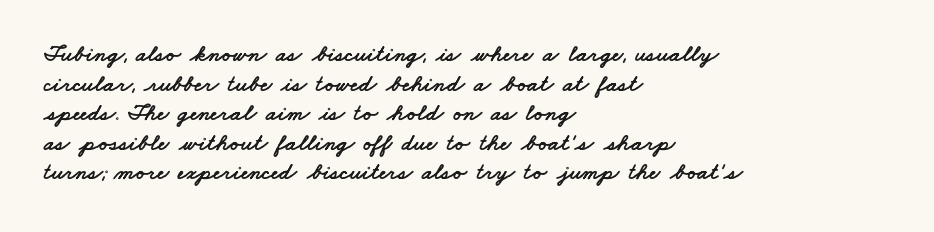
{"underline": "no", "align": "left", "line_spacing_ratio": 1.23, "letter_spacing": "normal", "letter_spacing_em": 0.0, "glyph_px": 24}
